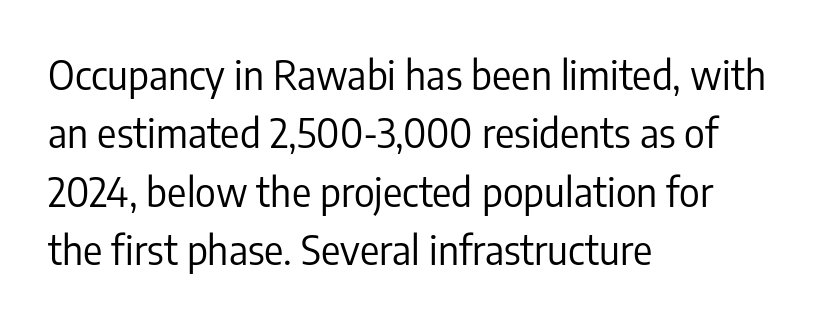
Q: Is the text bold? A: No.
Q: Is the text italic (slanted)? A: No, it is upright.
Q: Is the typeface a serif or a sans-serif typeface? A: Sans-serif.
Q: Is the text underlined? A: No.
Q: How is the paragraph aligned? A: Left-aligned.
Q: Is the spacing between letters normal or unusually wide? A: Normal.
Q: Is the spacing between lines tight, normal or loose? A: Normal.
Q: Width (condensed, normal, or wide)? A: Condensed.
Q: Stroke contrast? A: Low.
Q: x-height? A: Medium.
Q: Monospaced? A: No.
